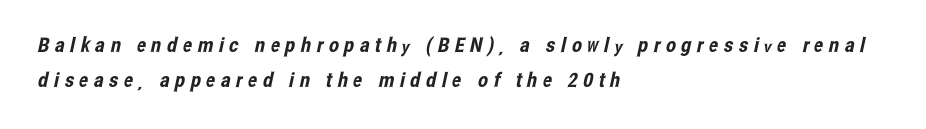
The image shows 20 px text type; set left-aligned, line spacing 1.73x, unusually wide letter spacing (+0.28 em), not underlined.
